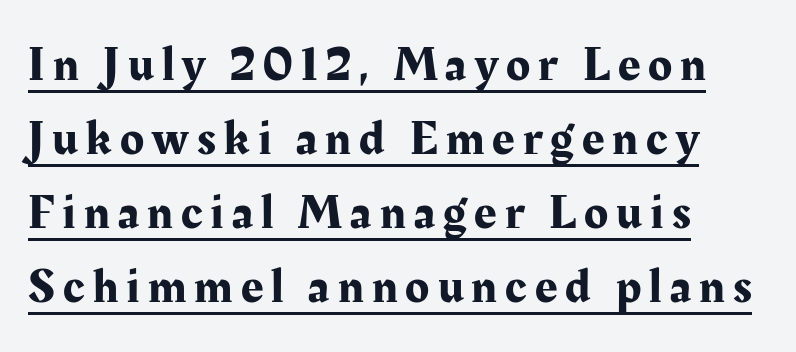
The image shows 49 px serif type, upright; set left-aligned, normal line spacing (1.51x), underlined; medium stroke contrast and a medium x-height.
